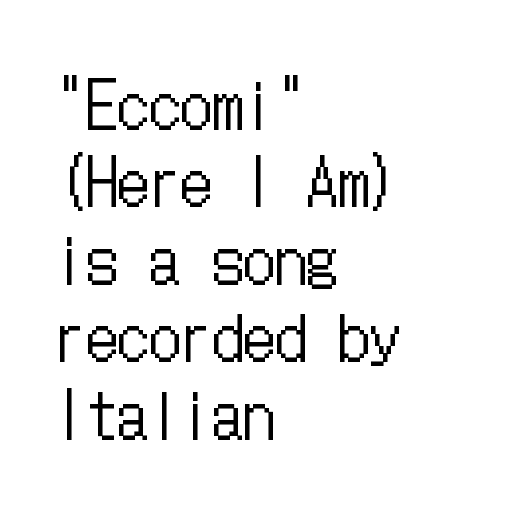
The image shows 63 px regular-weight, condensed type, upright; set left-aligned, line spacing 1.23x, normal letter spacing, not underlined; low stroke contrast and a medium x-height.
